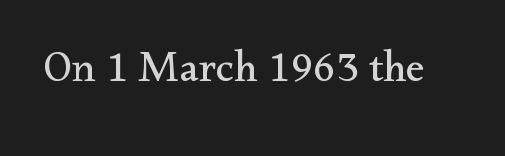
{"serif": "yes", "italic": "no", "bold": "no", "weight": "regular", "width": "normal", "stroke_contrast": "medium", "x_height": "small", "monospaced": "no", "underline": "no", "letter_spacing": "normal", "letter_spacing_em": 0.0, "glyph_px": 43}
